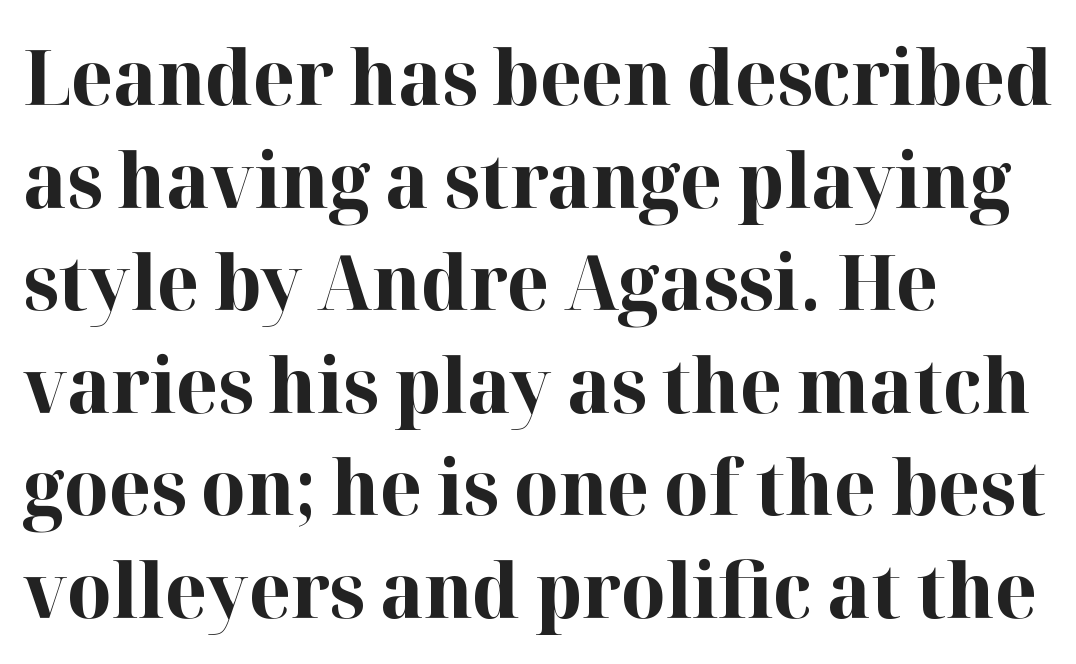
{"serif": "yes", "italic": "no", "bold": "yes", "weight": "bold", "width": "normal", "stroke_contrast": "high", "x_height": "medium", "monospaced": "no", "underline": "no", "align": "left", "line_spacing": "normal", "line_spacing_ratio": 1.35, "letter_spacing": "normal", "letter_spacing_em": 0.0, "glyph_px": 76}
